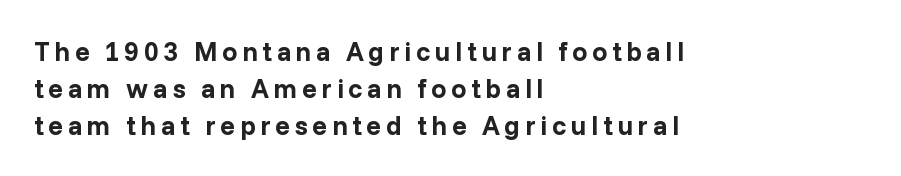
The image shows 27 px bold type, upright; set left-aligned, normal line spacing (1.37x), not underlined.
